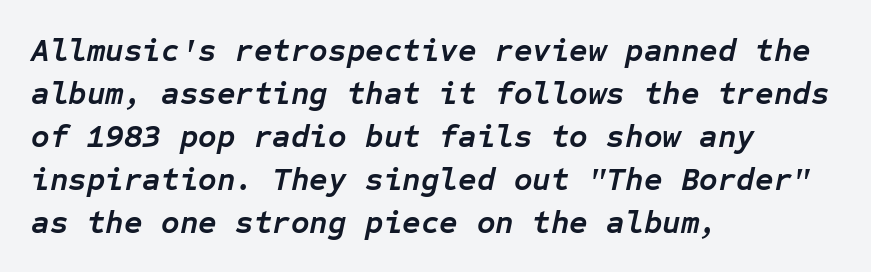
You can tell it's italic because the verticals aren't actually vertical. These lines sit exactly where default settings would place them. Left-aligned paragraph, ragged on the right. Spacing between characters is what you'd get straight out of the box. These lines are rendered in a fixed-pitch font. Check the space under the baseline: it is left empty.
